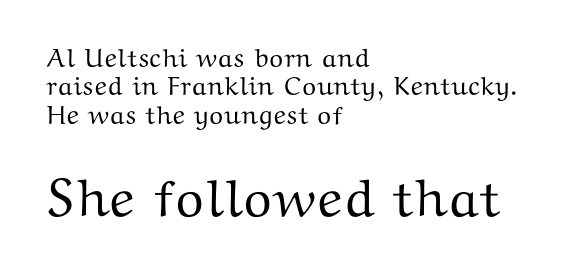
The image shows 53 px wide serif type, upright; set left-aligned, tight line spacing (1.09x), normal letter spacing, not underlined; the second (bottom) block is 2.04x larger; medium stroke contrast and a medium x-height.
